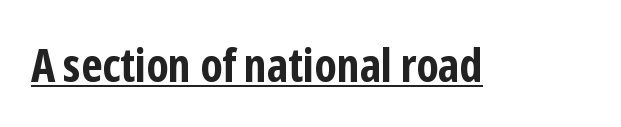
You can tell it's not italic because the verticals are truly vertical. The glyphs have the mass of a bold cut. Check the space under the baseline: a stroke is drawn there. Honestly, the letter spacing is just normal — you wouldn't notice it.
